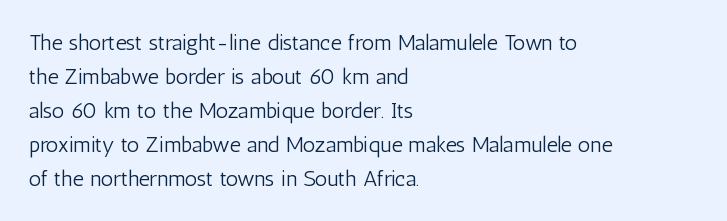
{"italic": "no", "bold": "no", "underline": "no", "align": "left", "line_spacing": "normal", "line_spacing_ratio": 1.54, "letter_spacing": "normal", "letter_spacing_em": 0.0, "glyph_px": 22}
